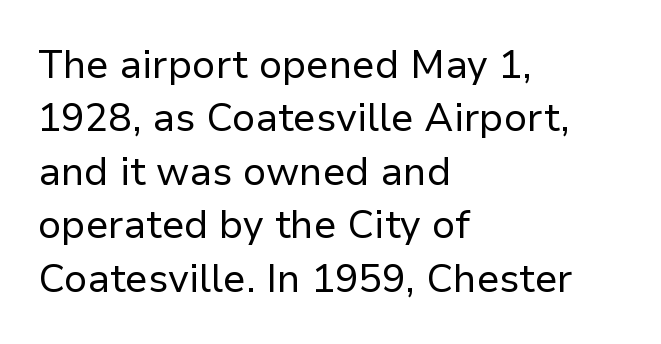
The image shows 39 px regular-weight sans-serif type, upright; set left-aligned, normal line spacing (1.37x), normal letter spacing, not underlined; low stroke contrast and a medium x-height.
